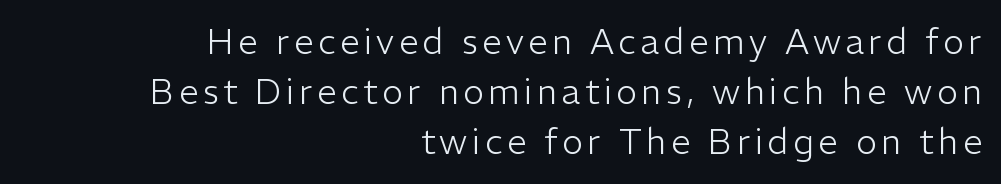
The image shows 35 px light sans-serif type, upright; set right-aligned, normal line spacing (1.43x), not underlined; low stroke contrast and a medium x-height.
